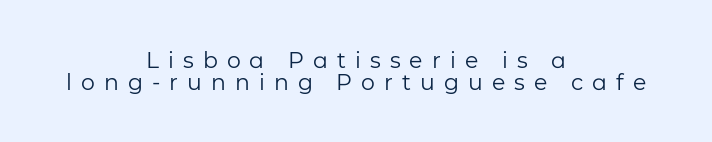
Q: Is the text bold? A: No.
Q: Is the text italic (slanted)? A: No, it is upright.
Q: Is the text underlined? A: No.
Q: How is the paragraph aligned? A: Centered.
Q: Is the spacing between letters normal or unusually wide? A: Unusually wide.
Q: Is the spacing between lines tight, normal or loose? A: Tight.
